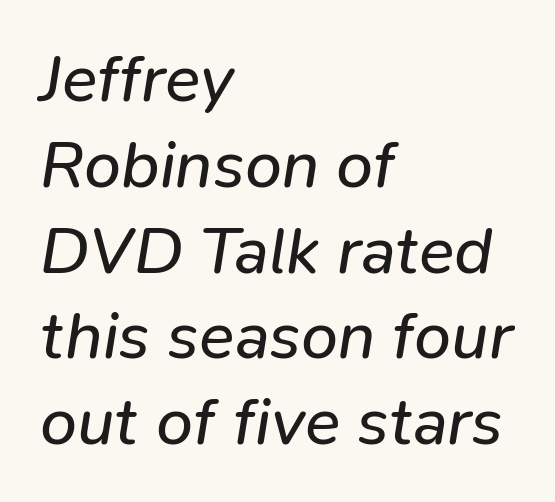
{"italic": "yes", "lean": "right", "slant_degrees": 9, "bold": "no", "weight": "regular", "width": "normal", "stroke_contrast": "low", "x_height": "medium", "monospaced": "no", "underline": "no", "align": "left", "line_spacing": "normal", "line_spacing_ratio": 1.3, "letter_spacing": "normal", "letter_spacing_em": 0.0, "glyph_px": 66}
